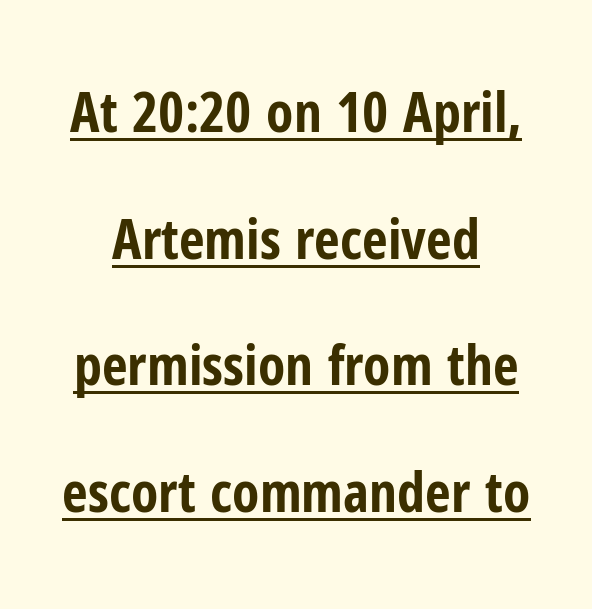
Q: Is the text bold? A: Yes.
Q: Is the text italic (slanted)? A: No, it is upright.
Q: Is the typeface a serif or a sans-serif typeface? A: Sans-serif.
Q: Is the text underlined? A: Yes.
Q: How is the paragraph aligned? A: Centered.
Q: Is the spacing between letters normal or unusually wide? A: Normal.
Q: Is the spacing between lines tight, normal or loose? A: Loose.
Q: Width (condensed, normal, or wide)? A: Condensed.
Q: Stroke contrast? A: Low.
Q: x-height? A: Medium.
Q: Monospaced? A: No.
